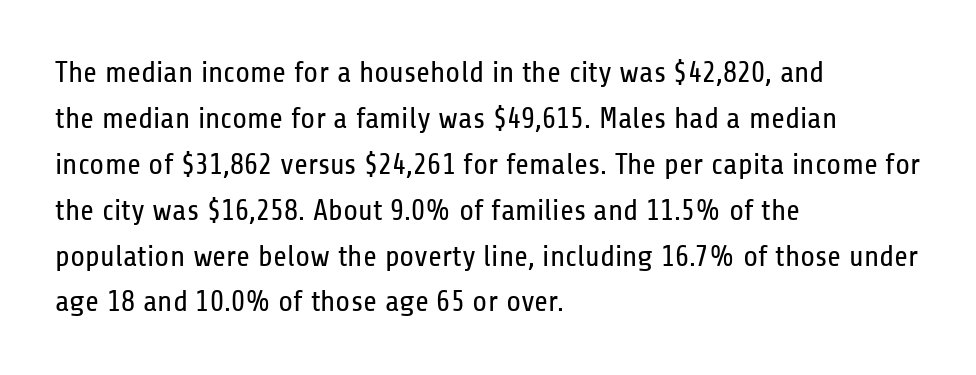
Q: Is the text bold? A: No.
Q: Is the text italic (slanted)? A: No, it is upright.
Q: Is the typeface a serif or a sans-serif typeface? A: Sans-serif.
Q: Is the text underlined? A: No.
Q: How is the paragraph aligned? A: Left-aligned.
Q: Is the spacing between letters normal or unusually wide? A: Normal.
Q: Is the spacing between lines tight, normal or loose? A: Normal.
Q: Width (condensed, normal, or wide)? A: Condensed.
Q: Stroke contrast? A: Low.
Q: x-height? A: Medium.
Q: Monospaced? A: No.
